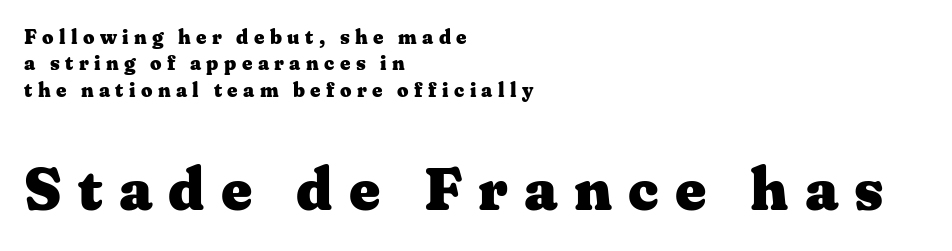
The more generous point size was reserved for the lower chunk. Words float on clear page, feet unadorned. Normally led — the rows are evenly, conventionally spaced. Strong, thick strokes mark this as bold type. The face used here is seriffed, in the tradition of book romans. Honestly, the letter spacing is so wide it's the main thing you notice.
